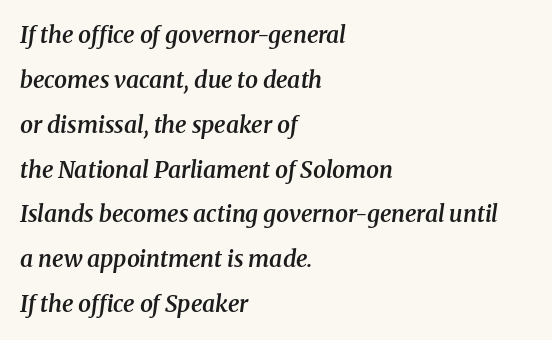
Q: Is the text bold? A: Semi-bold.
Q: Is the text italic (slanted)? A: Yes, it leans right by about 8 degrees.
Q: Is the text underlined? A: No.
Q: How is the paragraph aligned? A: Left-aligned.
Q: Is the spacing between letters normal or unusually wide? A: Normal.
Q: Is the spacing between lines tight, normal or loose? A: Loose.
